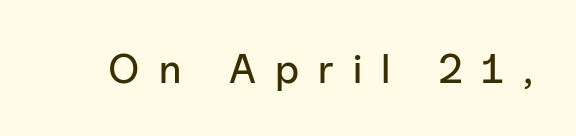
The image shows 41 px sans-serif type, upright; set unusually wide letter spacing (+0.47 em), not underlined; low stroke contrast and a medium x-height.
